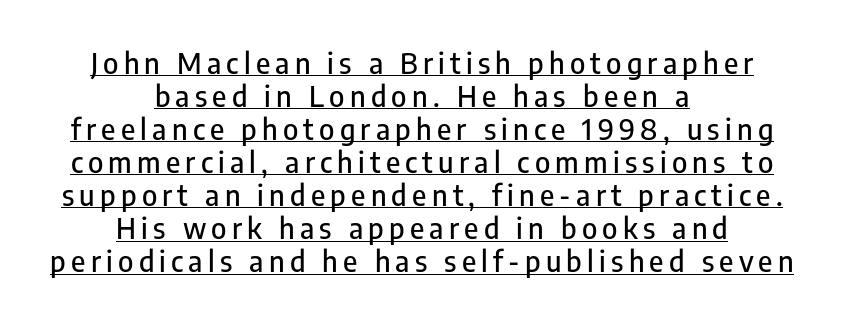
Q: Is the text italic (slanted)? A: No, it is upright.
Q: Is the typeface a serif or a sans-serif typeface? A: Sans-serif.
Q: Is the text underlined? A: Yes.
Q: How is the paragraph aligned? A: Centered.
Q: Is the spacing between lines tight, normal or loose? A: Tight.
Q: Width (condensed, normal, or wide)? A: Condensed.
Q: Stroke contrast? A: Low.
Q: x-height? A: Medium.
Q: Monospaced? A: No.
